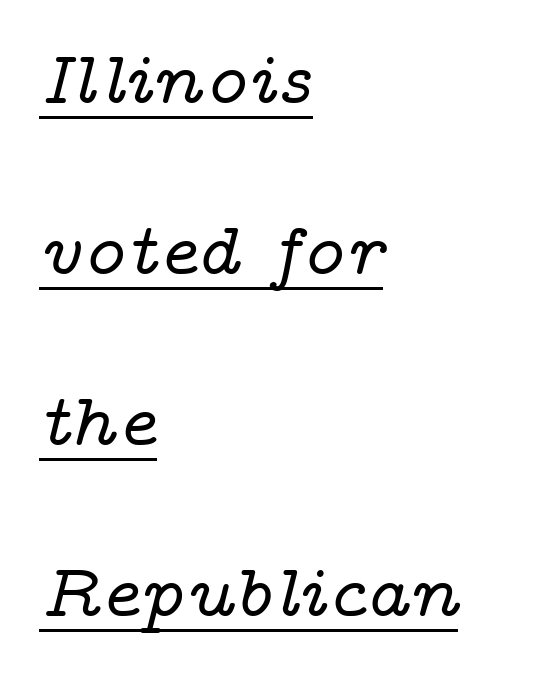
This sample carries an underscore along the baseline area. Reading down the block, your eye returns to a fixed left position each line. The typography opts for an oblique posture over an upright one. You could fit nearly another row in the gap between these rows.
